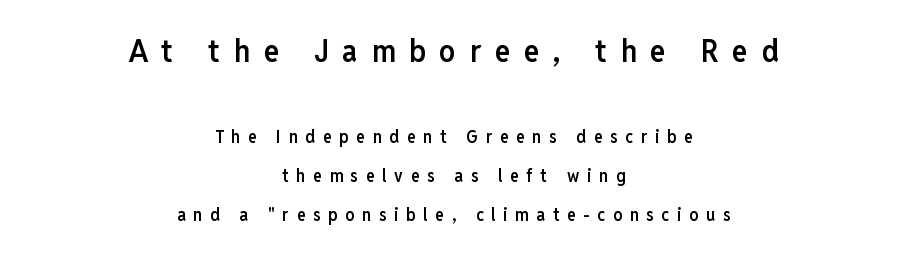
Typesetter's note: demi weight, one step under bold. Does the copy run flush right? No — it is centered line by line. Substantial extra tracking has been applied to these lines. Type without underlining.
